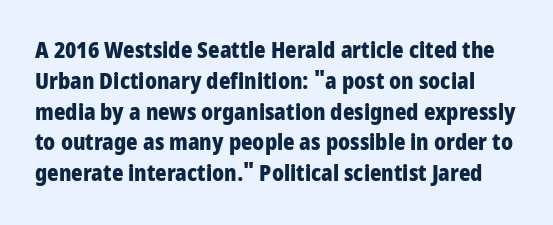
Q: Is the text bold? A: Yes.
Q: Is the text italic (slanted)? A: No, it is upright.
Q: Is the text underlined? A: No.
Q: Is the spacing between letters normal or unusually wide? A: Normal.
Q: Is the spacing between lines tight, normal or loose? A: Normal.
